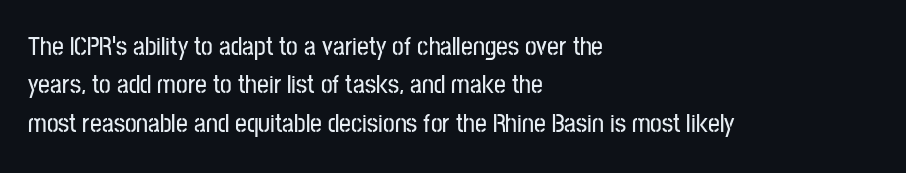
These lines keep a tight, regular rhythm from letter to letter. A student would call this left alignment; a typographer would say flush left, rag right. Descenders are the only things crossing below the line. Evenly set lines give the paragraph a standard silhouette. Ordinary non-slanted type is in use.
